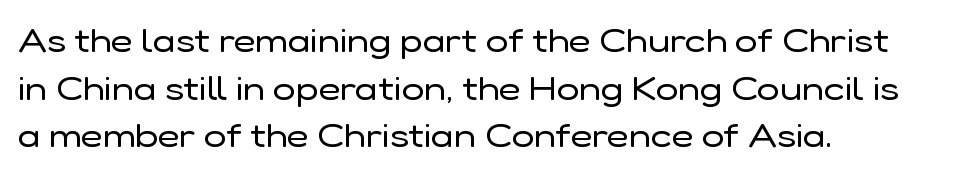
Q: Is the text bold? A: No.
Q: Is the text italic (slanted)? A: No, it is upright.
Q: Is the typeface a serif or a sans-serif typeface? A: Sans-serif.
Q: Is the text underlined? A: No.
Q: How is the paragraph aligned? A: Left-aligned.
Q: Is the spacing between letters normal or unusually wide? A: Normal.
Q: Is the spacing between lines tight, normal or loose? A: Normal.
Q: Width (condensed, normal, or wide)? A: Normal.
Q: Stroke contrast? A: Low.
Q: x-height? A: Medium.
Q: Monospaced? A: No.
